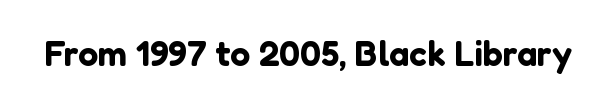
The image shows 36 px sans-serif type, upright; set normal letter spacing, not underlined; low stroke contrast and a medium x-height.
